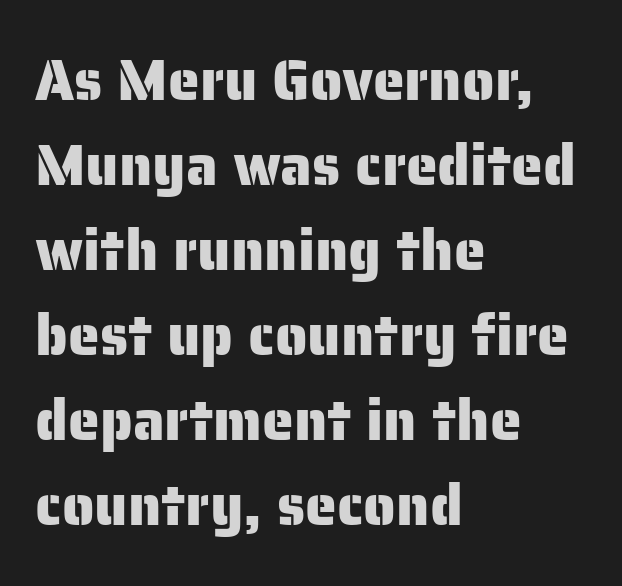
Q: Is the text italic (slanted)? A: No, it is upright.
Q: Is the typeface a serif or a sans-serif typeface? A: Sans-serif.
Q: Is the text underlined? A: No.
Q: How is the paragraph aligned? A: Left-aligned.
Q: Is the spacing between letters normal or unusually wide? A: Normal.
Q: Is the spacing between lines tight, normal or loose? A: Normal.
Q: Width (condensed, normal, or wide)? A: Normal.
Q: Stroke contrast? A: Low.
Q: x-height? A: Medium.
Q: Monospaced? A: No.
